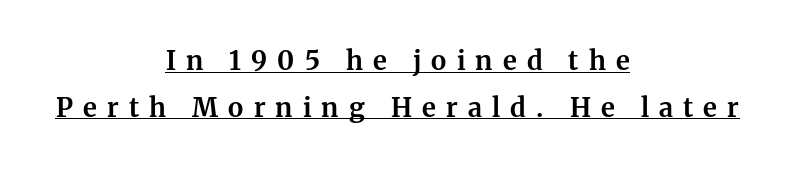
Q: Is the text bold? A: Yes.
Q: Is the text italic (slanted)? A: No, it is upright.
Q: Is the text underlined? A: Yes.
Q: How is the paragraph aligned? A: Centered.
Q: Is the spacing between letters normal or unusually wide? A: Unusually wide.
